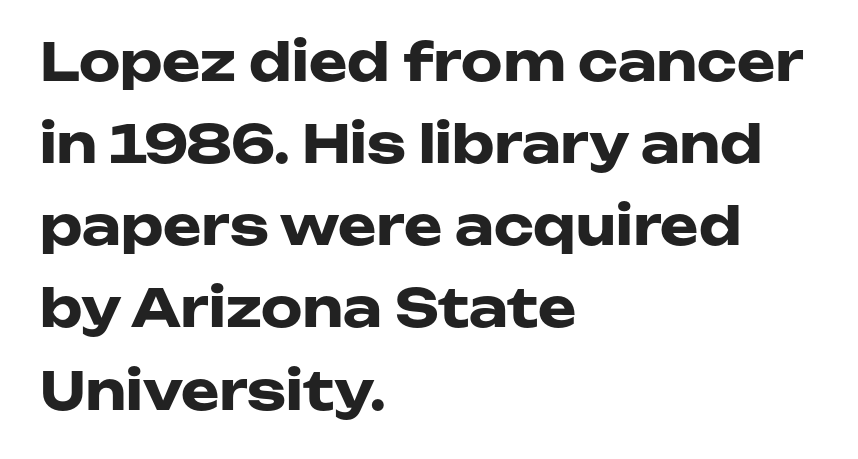
Q: Is the text bold? A: Yes.
Q: Is the text italic (slanted)? A: No, it is upright.
Q: Is the typeface a serif or a sans-serif typeface? A: Sans-serif.
Q: Is the text underlined? A: No.
Q: How is the paragraph aligned? A: Left-aligned.
Q: Is the spacing between letters normal or unusually wide? A: Normal.
Q: Is the spacing between lines tight, normal or loose? A: Normal.
Q: Width (condensed, normal, or wide)? A: Wide.
Q: Stroke contrast? A: Low.
Q: x-height? A: Medium.
Q: Monospaced? A: No.
